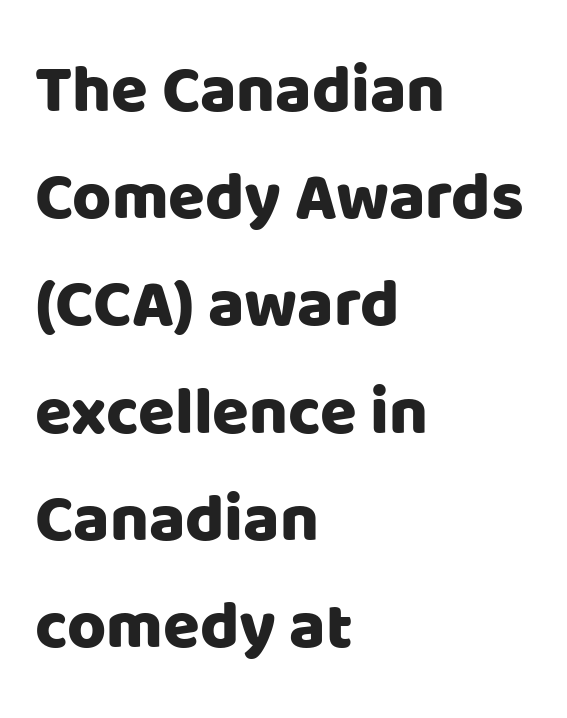
The image shows 67 px sans-serif type, upright; set left-aligned, normal line spacing (1.6x), normal letter spacing, not underlined; low stroke contrast and a large x-height.
